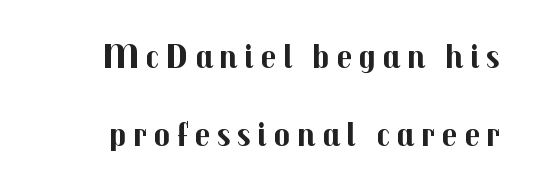
The string is rendered with underlining switched off. The rendering uses a bold face; every stroke is thick and dark. No italicization has been applied; the sample stays upright. The space between consecutive lines is lavish. Look at the bottom of the vertical strokes: they stop flat, with no serifs.
